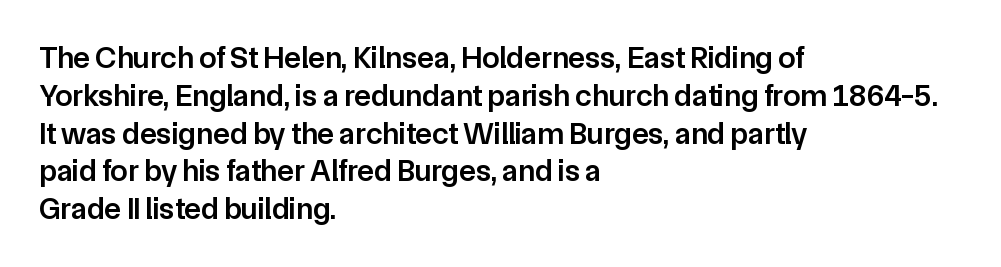
Rendered with straight, roman letterforms. This sample has the flowing, uneven cadence of proportional lettering. Note: no serifs on the glyphs. The rendering uses a semibold face; strokes are thickened but not to full bold. You could call the tracking neutral — neither tight nor loose.
